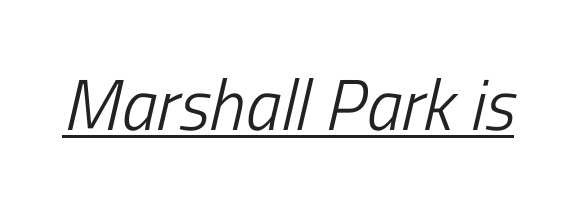
The image shows 72 px light, condensed type, italic (leaning right); set normal letter spacing, underlined; low stroke contrast and a medium x-height.
